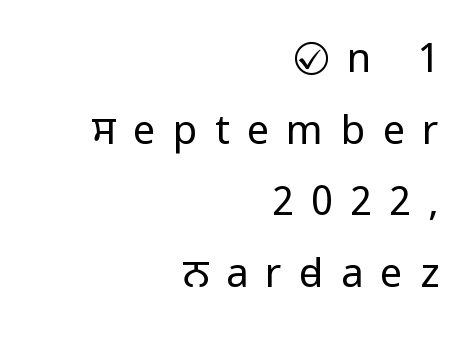
You could only call the tracking loose — the letters float apart. The passage shown is typeset with a sans-serif family. Weight: not bold — regular or lighter. The strip under each line holds only bare page. In terms of posture, this sample is upright.
